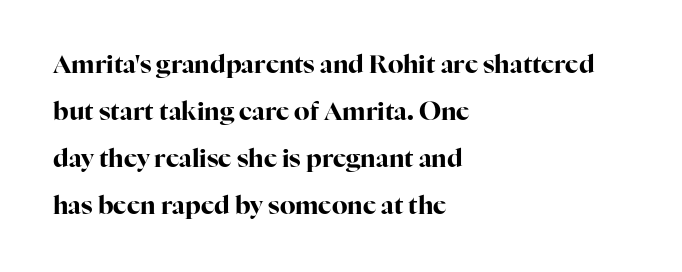
Q: Is the text bold? A: Yes.
Q: Is the text italic (slanted)? A: No, it is upright.
Q: Is the text underlined? A: No.
Q: How is the paragraph aligned? A: Left-aligned.
Q: Is the spacing between letters normal or unusually wide? A: Normal.
